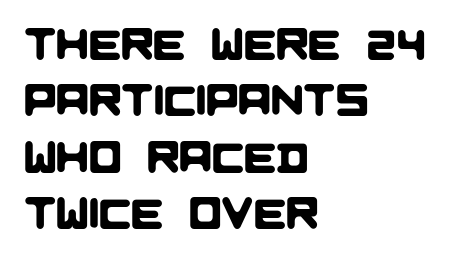
{"serif": "no", "width": "normal", "stroke_contrast": "low", "x_height": "large", "monospaced": "no", "underline": "no", "align": "left", "line_spacing": "normal", "line_spacing_ratio": 1.31, "letter_spacing": "normal", "letter_spacing_em": 0.0, "glyph_px": 43}
